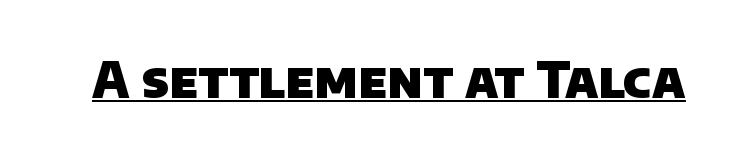
The rendering uses natural spacing where letterforms have individual widths. This sample uses a sans-serif face. Notice how thick the strokes are: this is what a full bold looks like. Look at the tracking — it's just the regular setting, nothing added. Like a heading marked for emphasis, these lines bear an underscore.
